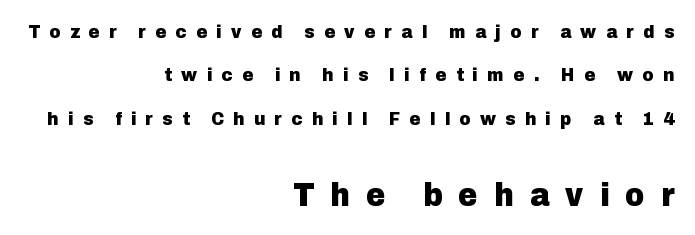
Q: Is the text bold? A: Yes.
Q: Is the text italic (slanted)? A: No, it is upright.
Q: Is the typeface a serif or a sans-serif typeface? A: Sans-serif.
Q: Is the text underlined? A: No.
Q: How is the paragraph aligned? A: Right-aligned.
Q: Is the spacing between letters normal or unusually wide? A: Unusually wide.
Q: Is the spacing between lines tight, normal or loose? A: Loose.
Q: Which block of text is set in a larger size, the first (top) or the second (bottom)? A: The second (bottom) one.
Q: Width (condensed, normal, or wide)? A: Normal.
Q: Stroke contrast? A: Low.
Q: x-height? A: Medium.
Q: Monospaced? A: No.
